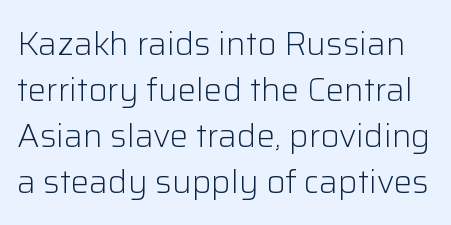
Q: Is the text bold? A: No.
Q: Is the text italic (slanted)? A: No, it is upright.
Q: Is the typeface a serif or a sans-serif typeface? A: Sans-serif.
Q: Is the text underlined? A: No.
Q: Is the spacing between letters normal or unusually wide? A: Normal.
Q: Is the spacing between lines tight, normal or loose? A: Normal.
Q: Width (condensed, normal, or wide)? A: Normal.
Q: Stroke contrast? A: Low.
Q: x-height? A: Medium.
Q: Monospaced? A: No.
